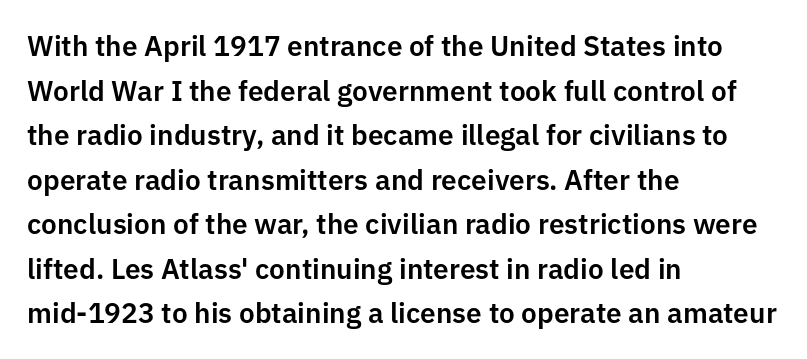
The passage shown is typed in a proportional face where columns would drift. The letters sit at their default tracking, neither squeezed nor spread. This is roman type, the default non-slanted kind. Every row of glyphs begins at an identical x-position on the left.
